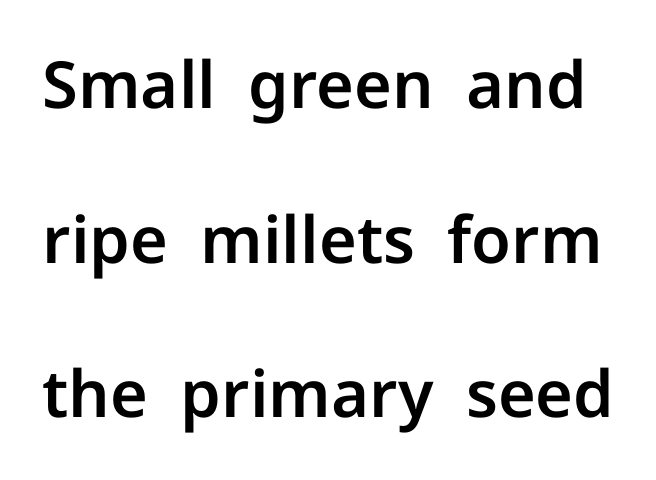
Q: Is the text italic (slanted)? A: No, it is upright.
Q: Is the typeface a serif or a sans-serif typeface? A: Sans-serif.
Q: Is the text underlined? A: No.
Q: Is the spacing between letters normal or unusually wide? A: Normal.
Q: Is the spacing between lines tight, normal or loose? A: Loose.
Q: Width (condensed, normal, or wide)? A: Normal.
Q: Stroke contrast? A: Low.
Q: x-height? A: Medium.
Q: Monospaced? A: No.
